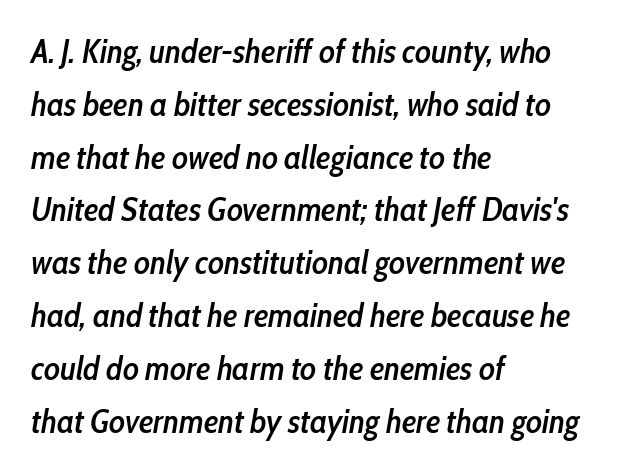
If you drew a line through each stem, it would be angled. The space between consecutive lines is moderate. Anything drawn beneath the words? Only blank space. I'd describe the lettering as semibold — firm but not a full bold. Each letter keeps its own natural width here, so spacing adapts to shape.
